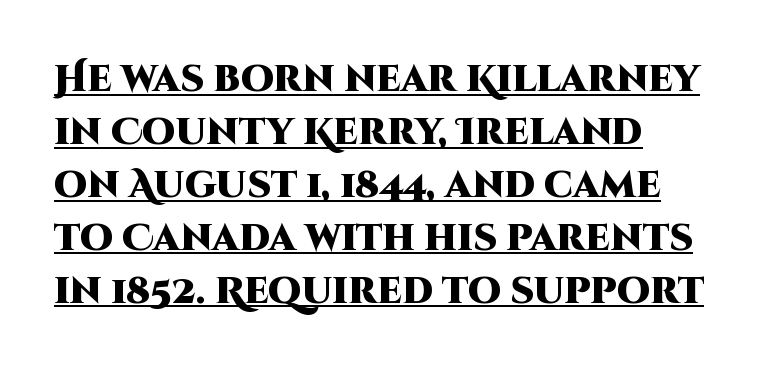
Q: Is the text bold? A: Yes.
Q: Is the text italic (slanted)? A: No, it is upright.
Q: Is the typeface a serif or a sans-serif typeface? A: Sans-serif.
Q: Is the text underlined? A: Yes.
Q: Is the spacing between letters normal or unusually wide? A: Normal.
Q: Is the spacing between lines tight, normal or loose? A: Normal.
Q: Width (condensed, normal, or wide)? A: Normal.
Q: Stroke contrast? A: High.
Q: x-height? A: Large.
Q: Monospaced? A: No.
